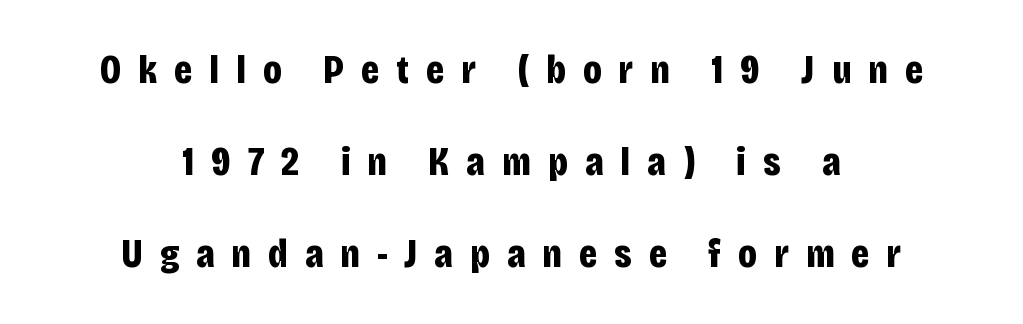
Q: Is the text bold? A: Yes.
Q: Is the text italic (slanted)? A: No, it is upright.
Q: Is the typeface a serif or a sans-serif typeface? A: Sans-serif.
Q: Is the text underlined? A: No.
Q: How is the paragraph aligned? A: Centered.
Q: Is the spacing between letters normal or unusually wide? A: Unusually wide.
Q: Is the spacing between lines tight, normal or loose? A: Loose.
Q: Width (condensed, normal, or wide)? A: Condensed.
Q: Stroke contrast? A: Low.
Q: x-height? A: Large.
Q: Monospaced? A: No.
